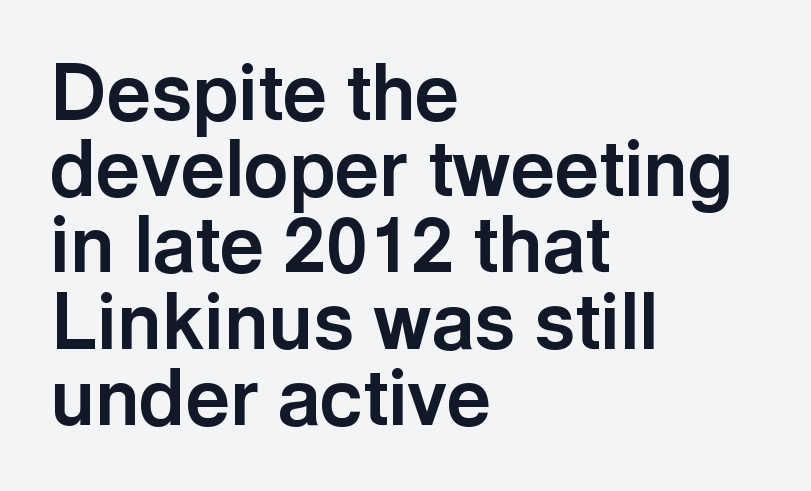
This is heavy type, rendered in bold. Note the varied advance widths — an 'i' is clearly narrower than an 'm'. Are there feet on the stems? There aren't — it's a sans. Descenders hang freely into open space. Every row of glyphs begins at an identical x-position on the left. The leading is snug, giving the passage a crowded texture.
